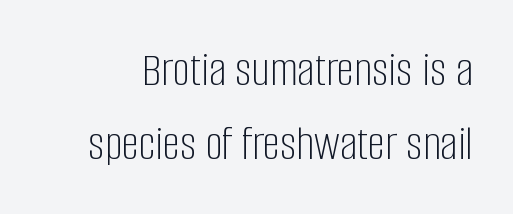
{"serif": "no", "italic": "no", "bold": "no", "weight": "light", "width": "condensed", "stroke_contrast": "low", "x_height": "large", "monospaced": "no", "underline": "no", "line_spacing": "normal", "line_spacing_ratio": 1.51, "letter_spacing": "normal", "letter_spacing_em": 0.0, "glyph_px": 49}
